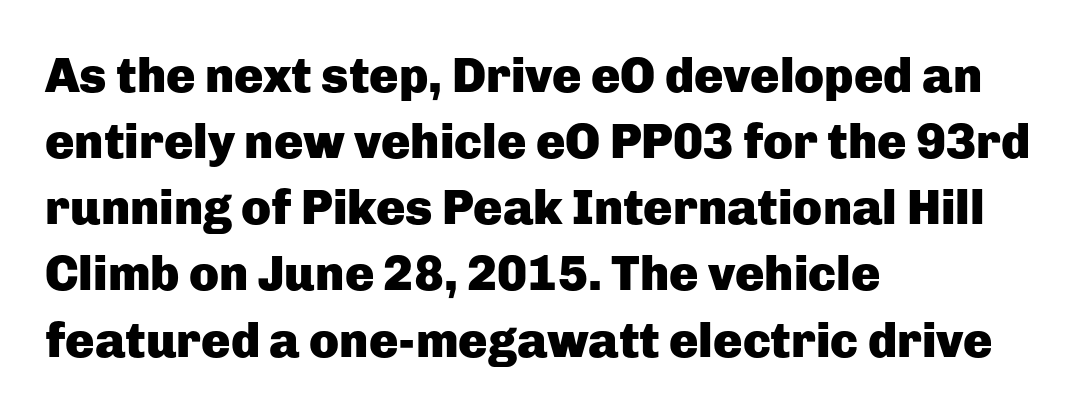
The typesetter chose a ragged-right arrangement here. A typesetter would mark this as roman, not italic. Words appear dense and cohesive because spacing is normal. The rows are spaced the way most documents space them. Strokes here are thick enough to call this a true bold. Font category for this specimen: sans-serif.
